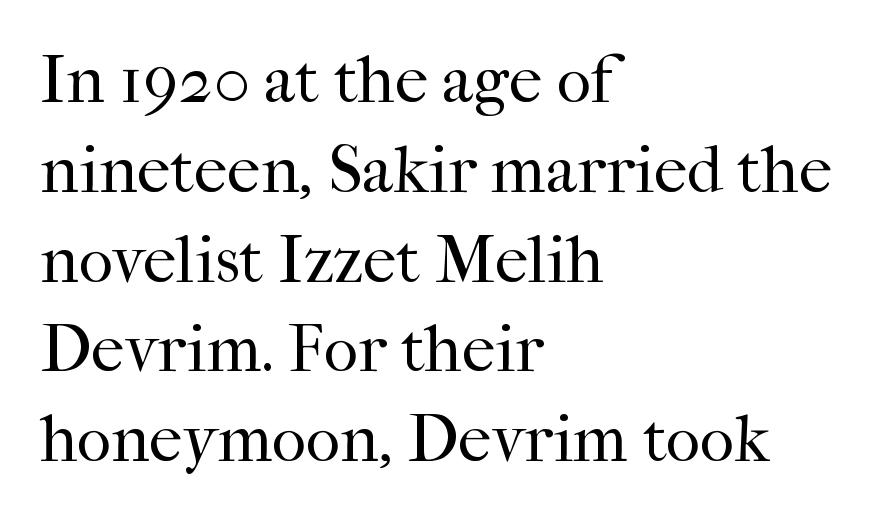
Line beginnings align vertically; line endings do not. This block has exactly the height ordinary leading produces. Ascenders rise straight up at ninety degrees. The letterforms sit shoulder to shoulder at normal distance. A bare baseline throughout the passage.
